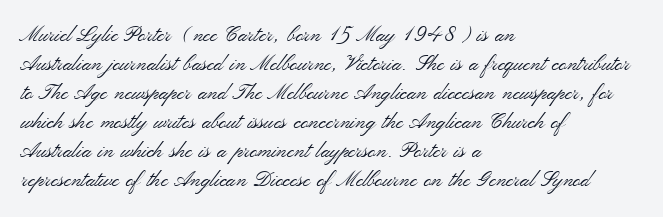
Q: Is the text bold? A: No.
Q: Is the text italic (slanted)? A: Yes.
Q: Is the text underlined? A: No.
Q: How is the paragraph aligned? A: Left-aligned.
Q: Is the spacing between letters normal or unusually wide? A: Normal.
Q: Is the spacing between lines tight, normal or loose? A: Normal.
